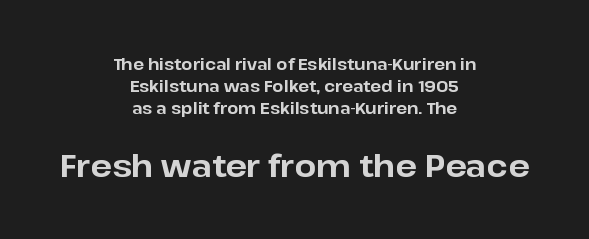
{"serif": "no", "italic": "no", "bold": "yes", "weight": "bold", "width": "normal", "stroke_contrast": "low", "x_height": "medium", "monospaced": "no", "underline": "no", "align": "center", "line_spacing": "normal", "line_spacing_ratio": 1.38, "letter_spacing": "normal", "letter_spacing_em": 0.0, "larger_block": "second", "size_ratio": 1.94, "glyph_px": 31}
